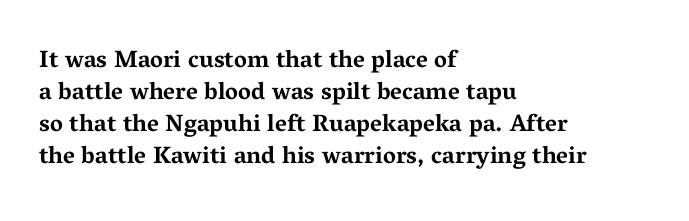
The image shows 24 px bold type, upright; set left-aligned, normal line spacing (1.33x), normal letter spacing, not underlined.
